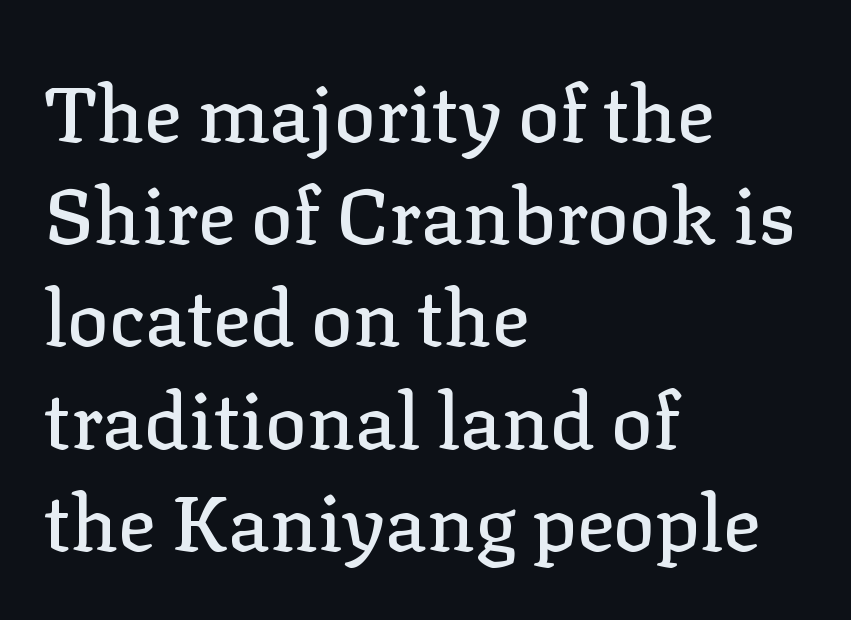
Q: Is the text italic (slanted)? A: No, it is upright.
Q: Is the typeface a serif or a sans-serif typeface? A: Serif.
Q: Is the text underlined? A: No.
Q: How is the paragraph aligned? A: Left-aligned.
Q: Is the spacing between letters normal or unusually wide? A: Normal.
Q: Is the spacing between lines tight, normal or loose? A: Normal.
Q: Width (condensed, normal, or wide)? A: Normal.
Q: Stroke contrast? A: Low.
Q: x-height? A: Medium.
Q: Monospaced? A: No.
